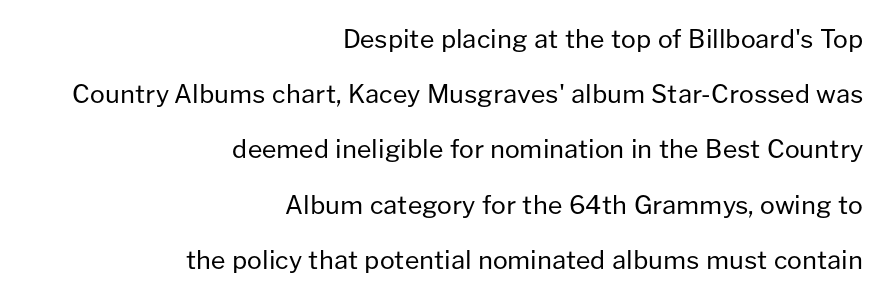
What stands out about the letter spacing? Nothing — it is the standard amount. Quick note: interline space is abundant. The cut favours lightness, reaching ordinary text weight at its darkest. Vertical strokes here are truly vertical. A flush-right, rag-left setting is used for this passage. Bare-footed words on every line.
